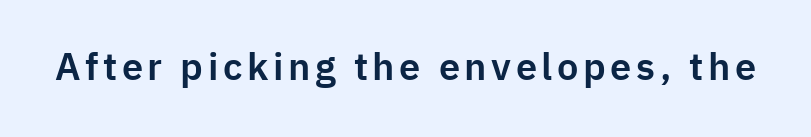
The image shows 38 px sans-serif type, upright; set not underlined; low stroke contrast and a medium x-height.
